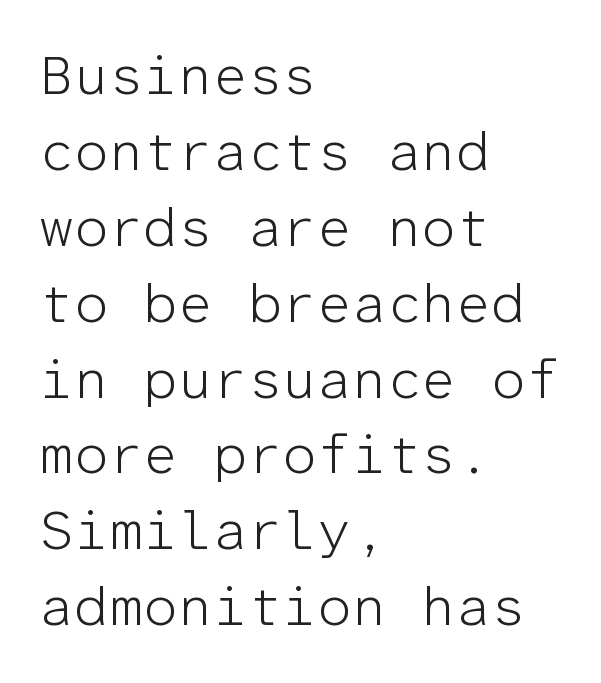
The image shows 55 px light sans-serif type, upright, monospaced; set left-aligned, normal line spacing (1.38x), normal letter spacing, not underlined; low stroke contrast and a medium x-height.
